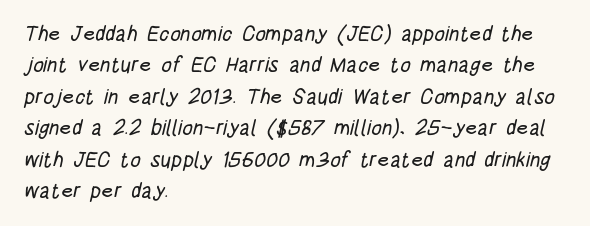
Q: Is the text underlined? A: No.
Q: How is the paragraph aligned? A: Left-aligned.
Q: Is the spacing between letters normal or unusually wide? A: Normal.
Q: Is the spacing between lines tight, normal or loose? A: Normal.
